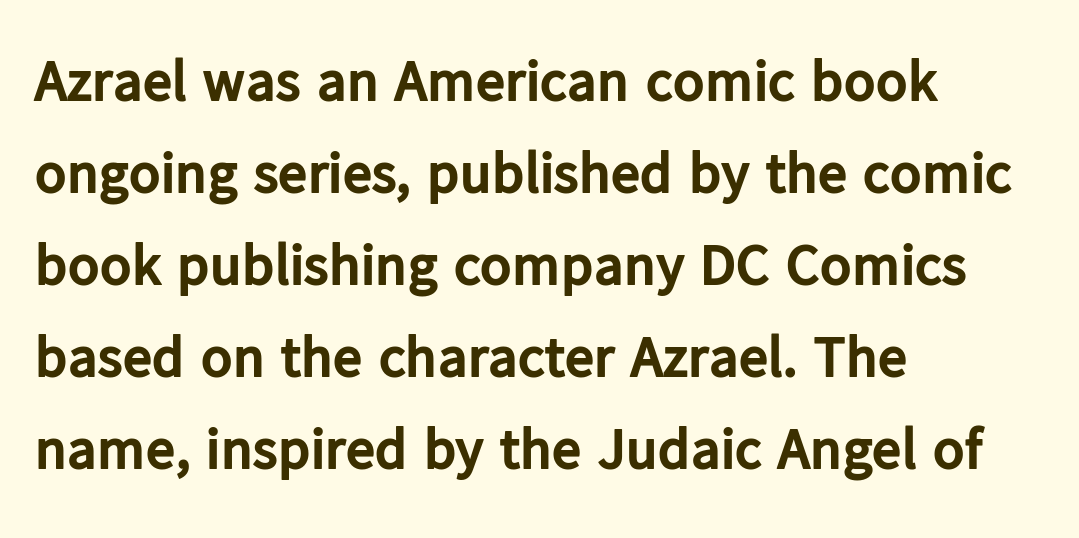
Is there much room between lines? A standard amount, neither cramped nor airy. The compositor pushed each line to the left boundary. Nothing sits at the stroke ends, so this counts as sans-serif. Typographic density is high because the face is bold.
